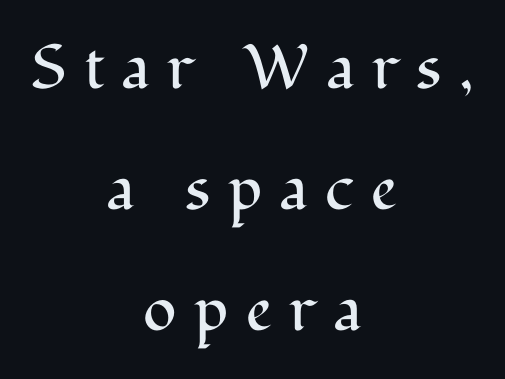
In terms of posture, this sample is upright. This sample uses a serif face. Honestly, the rows look like they've been pulled way apart. Bold? No — there's no thickening of the strokes. Loose tracking; the words dissolve into strings of separated letters. The lines in this sample share a center point and differ in where they start and stop.
